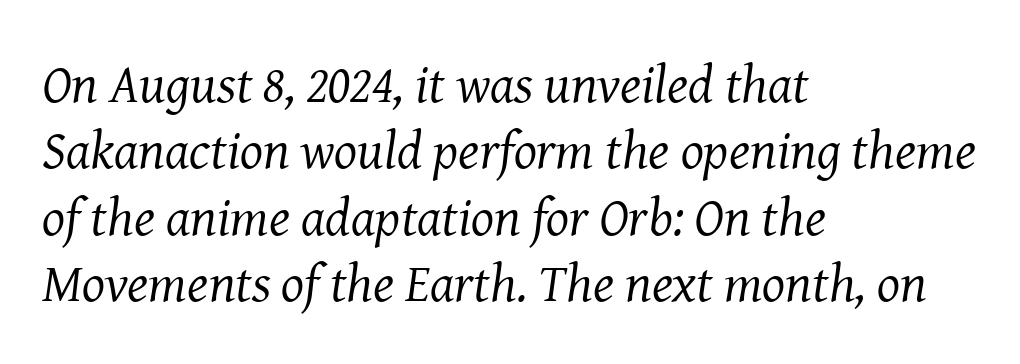
Q: Is the text bold? A: No.
Q: Is the text italic (slanted)? A: Yes, it leans right by about 8 degrees.
Q: Is the typeface a serif or a sans-serif typeface? A: Serif.
Q: Is the text underlined? A: No.
Q: How is the paragraph aligned? A: Left-aligned.
Q: Is the spacing between letters normal or unusually wide? A: Normal.
Q: Width (condensed, normal, or wide)? A: Normal.
Q: Stroke contrast? A: Medium.
Q: x-height? A: Medium.
Q: Monospaced? A: No.
